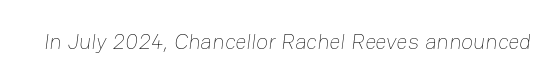
{"bold": "no", "underline": "no", "letter_spacing": "normal", "letter_spacing_em": 0.0, "glyph_px": 22}
